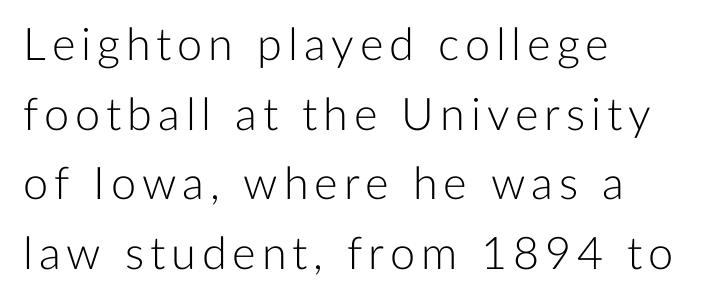
Q: Is the text bold? A: No.
Q: Is the text italic (slanted)? A: No, it is upright.
Q: Is the typeface a serif or a sans-serif typeface? A: Sans-serif.
Q: Is the text underlined? A: No.
Q: How is the paragraph aligned? A: Left-aligned.
Q: Is the spacing between lines tight, normal or loose? A: Normal.
Q: Width (condensed, normal, or wide)? A: Normal.
Q: Stroke contrast? A: Low.
Q: x-height? A: Medium.
Q: Monospaced? A: No.
